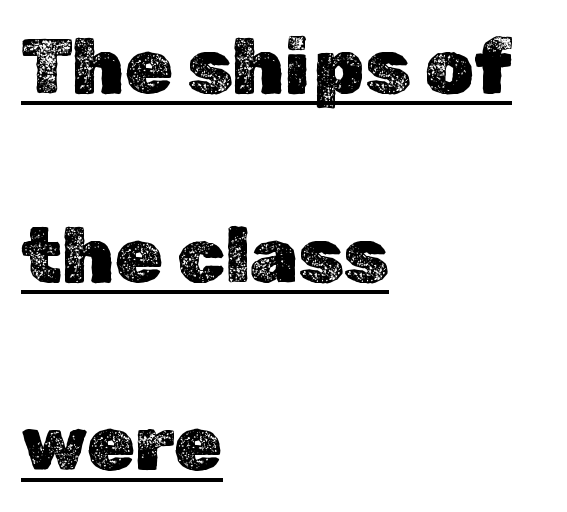
{"italic": "no", "width": "normal", "x_height": "medium", "monospaced": "no", "underline": "yes", "align": "left", "line_spacing": "loose", "line_spacing_ratio": 2.45, "letter_spacing": "normal", "letter_spacing_em": 0.0, "glyph_px": 77}
